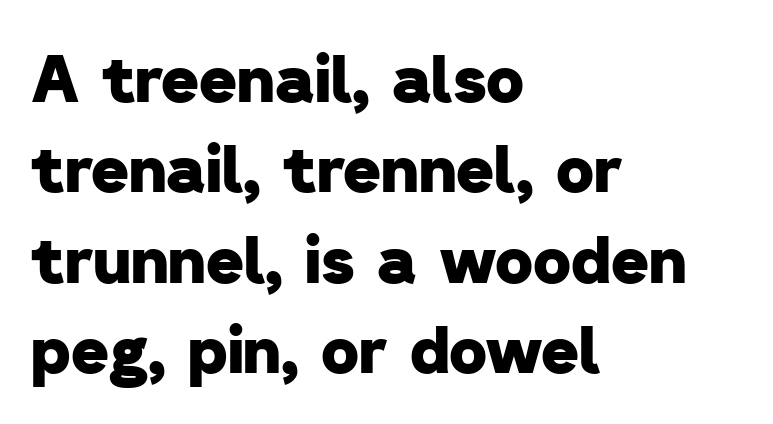
Q: Is the text bold? A: Yes.
Q: Is the typeface a serif or a sans-serif typeface? A: Sans-serif.
Q: Is the text underlined? A: No.
Q: How is the paragraph aligned? A: Left-aligned.
Q: Is the spacing between letters normal or unusually wide? A: Normal.
Q: Is the spacing between lines tight, normal or loose? A: Normal.
Q: Width (condensed, normal, or wide)? A: Normal.
Q: Stroke contrast? A: Low.
Q: x-height? A: Medium.
Q: Monospaced? A: No.
